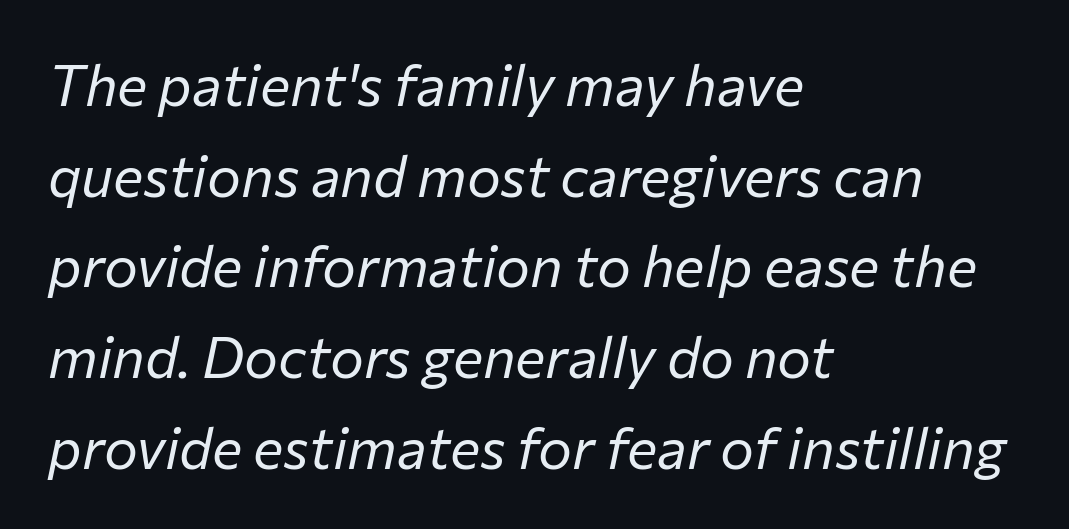
{"italic": "yes", "lean": "right", "slant_degrees": 12, "bold": "no", "weight": "regular", "width": "normal", "stroke_contrast": "low", "x_height": "medium", "monospaced": "no", "underline": "no", "align": "left", "line_spacing": "normal", "line_spacing_ratio": 1.59, "letter_spacing": "normal", "letter_spacing_em": 0.0, "glyph_px": 57}
